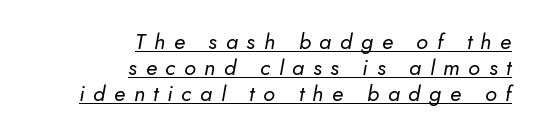
Q: Is the text bold? A: No.
Q: Is the text italic (slanted)? A: Yes, it leans right by about 10 degrees.
Q: Is the text underlined? A: Yes.
Q: How is the paragraph aligned? A: Right-aligned.
Q: Is the spacing between letters normal or unusually wide? A: Unusually wide.
